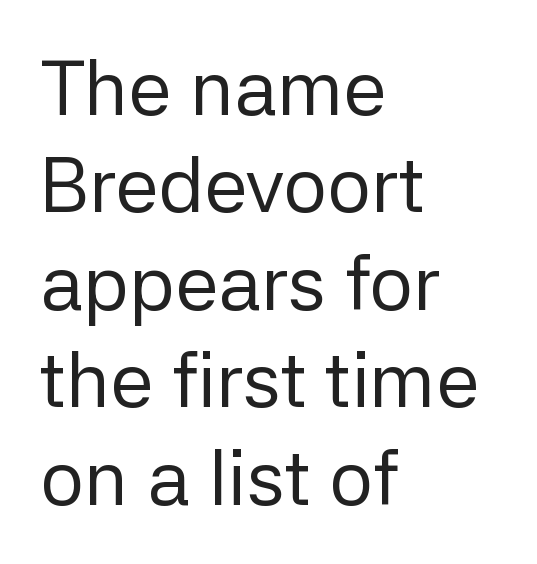
Q: Is the text bold? A: No.
Q: Is the text italic (slanted)? A: No, it is upright.
Q: Is the typeface a serif or a sans-serif typeface? A: Sans-serif.
Q: Is the text underlined? A: No.
Q: How is the paragraph aligned? A: Left-aligned.
Q: Is the spacing between letters normal or unusually wide? A: Normal.
Q: Is the spacing between lines tight, normal or loose? A: Normal.
Q: Width (condensed, normal, or wide)? A: Normal.
Q: Stroke contrast? A: Low.
Q: x-height? A: Medium.
Q: Monospaced? A: No.
